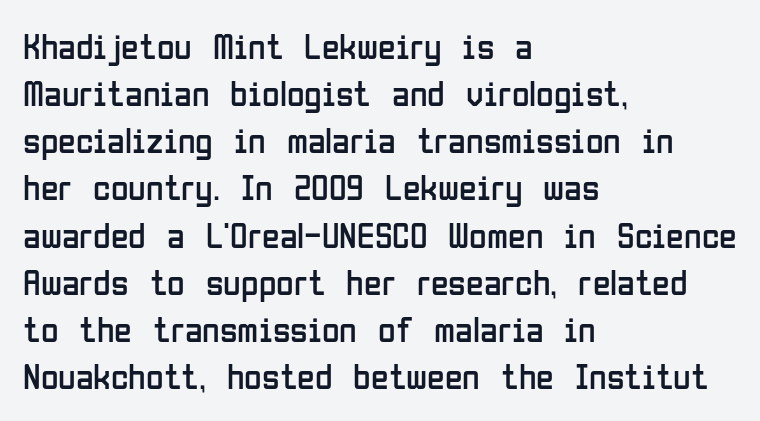
{"serif": "no", "italic": "no", "bold": "no", "weight": "regular", "width": "condensed", "stroke_contrast": "low", "x_height": "medium", "monospaced": "no", "underline": "no", "align": "left", "line_spacing": "normal", "line_spacing_ratio": 1.31, "letter_spacing": "normal", "letter_spacing_em": 0.0, "glyph_px": 36}
